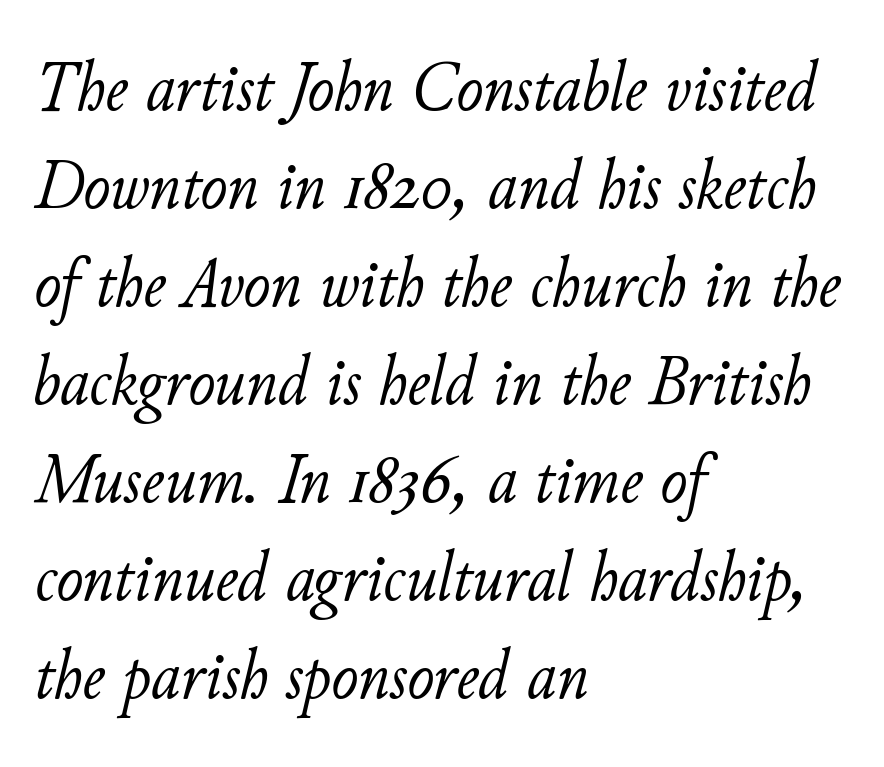
Spacing between characters is what you'd get straight out of the box. Each stroke keeps to a modest, everyday thickness or less. Students, observe: this is what conventionally led text looks like. Note the varied advance widths — an 'i' is clearly narrower than an 'm'. Anything drawn beneath the words? Only blank space.
